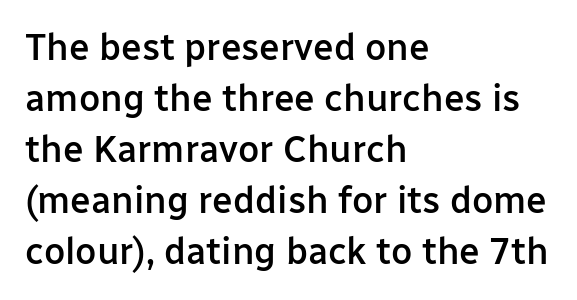
Q: Is the text bold? A: Semi-bold.
Q: Is the text italic (slanted)? A: No, it is upright.
Q: Is the typeface a serif or a sans-serif typeface? A: Sans-serif.
Q: Is the text underlined? A: No.
Q: How is the paragraph aligned? A: Left-aligned.
Q: Is the spacing between letters normal or unusually wide? A: Normal.
Q: Is the spacing between lines tight, normal or loose? A: Normal.
Q: Width (condensed, normal, or wide)? A: Normal.
Q: Stroke contrast? A: Low.
Q: x-height? A: Medium.
Q: Monospaced? A: No.
